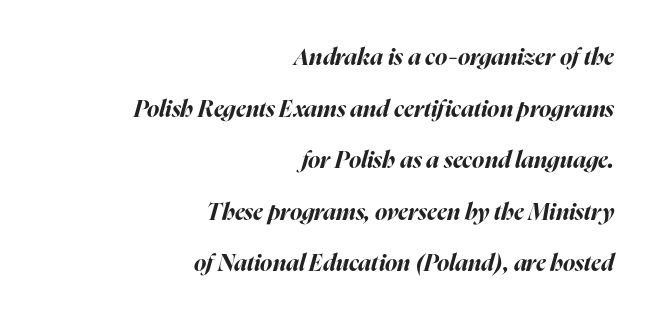
{"italic": "yes", "lean": "right", "slant_degrees": 16, "bold": "yes", "underline": "no", "align": "right", "line_spacing": "loose", "line_spacing_ratio": 2.24, "letter_spacing": "normal", "letter_spacing_em": 0.0, "glyph_px": 23}
